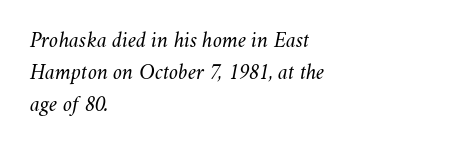
Just letters on the line, the space beneath them empty. The passage shown stacks its lines at a standard gap. Glyph-to-glyph distance matches everyday printed text. A classic flush-left, rag-right setting is used for this passage. The characters are drawn with everyday or finer stroke widths.
